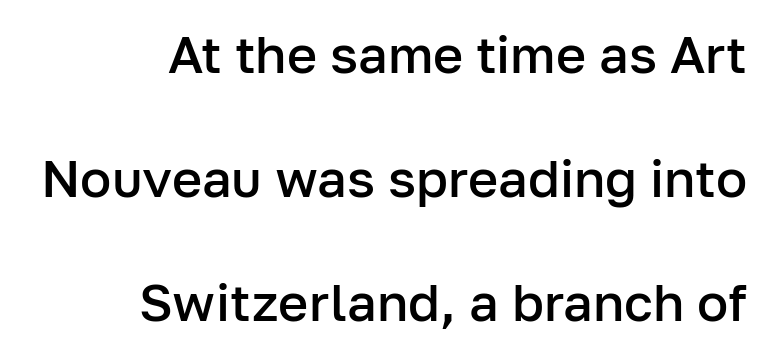
The image shows 52 px semibold sans-serif type, upright; set right-aligned, loose line spacing (2.38x), normal letter spacing, not underlined; low stroke contrast and a medium x-height.
